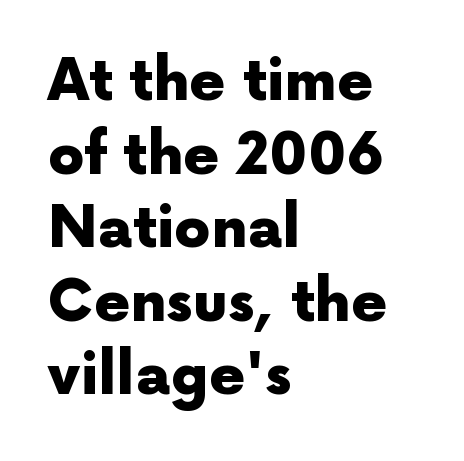
The image shows 57 px heavy sans-serif type, upright; set left-aligned, normal line spacing (1.29x), normal letter spacing, not underlined; a medium x-height.
